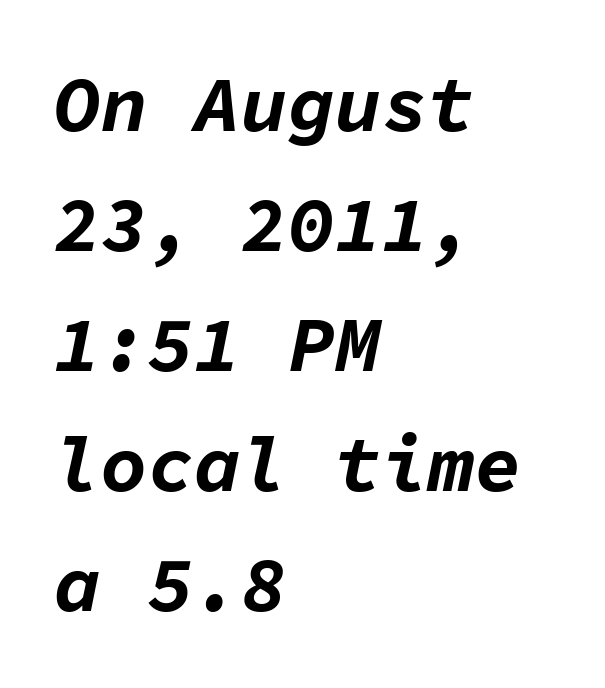
Q: Is the text bold? A: Yes.
Q: Is the text italic (slanted)? A: Yes, it leans right by about 11 degrees.
Q: Is the text underlined? A: No.
Q: How is the paragraph aligned? A: Left-aligned.
Q: Is the spacing between letters normal or unusually wide? A: Normal.
Q: Is the spacing between lines tight, normal or loose? A: Normal.
Q: Width (condensed, normal, or wide)? A: Normal.
Q: Stroke contrast? A: Low.
Q: x-height? A: Medium.
Q: Monospaced? A: Yes.
